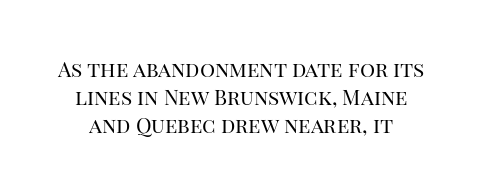
Tracking here is standard; glyphs follow each other at the usual distance. Reading down the column, the eye jumps a familiar distance to each next line. No word sits above an underline. If you drew a line through each stem, it would be perfectly vertical. Is this a heavy cut? Hardly; it is regular or lighter.
